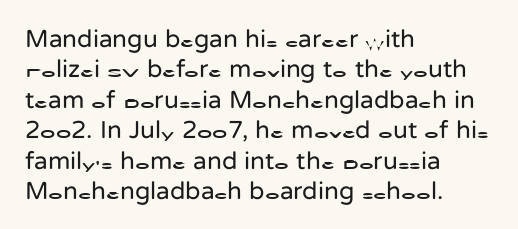
Nope, not italic — everything's standing straight. Only glyphs here, with clear space below each row. Leftover space on each line is placed entirely after the last word. The gaps between neighbouring characters are ordinary and unremarkable. A light-to-regular cut is what we see here.
